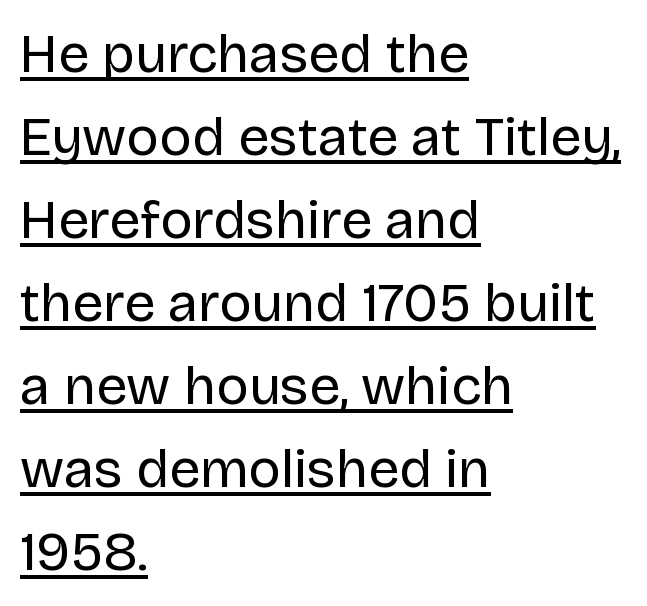
Do the characters align in a grid? No, the font is proportional. The characters display no serif detailing; their extremities are plain. You can tell it's not italic because the verticals are truly vertical. Tracking here is standard; glyphs follow each other at the usual distance. Notice how a bar underscores the lettering throughout. The line-height multiplier appears to be the usual default.
